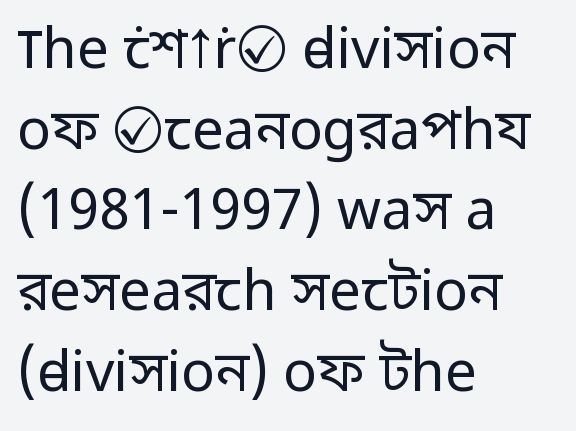
The image shows 56 px regular-weight sans-serif type, upright; set left-aligned, normal line spacing (1.44x), normal letter spacing, not underlined; low stroke contrast and a medium x-height.
